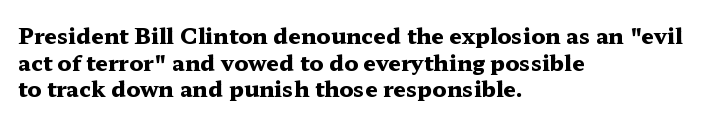
The image shows 22 px bold type, upright; set left-aligned, line spacing 1.21x, normal letter spacing, not underlined.
